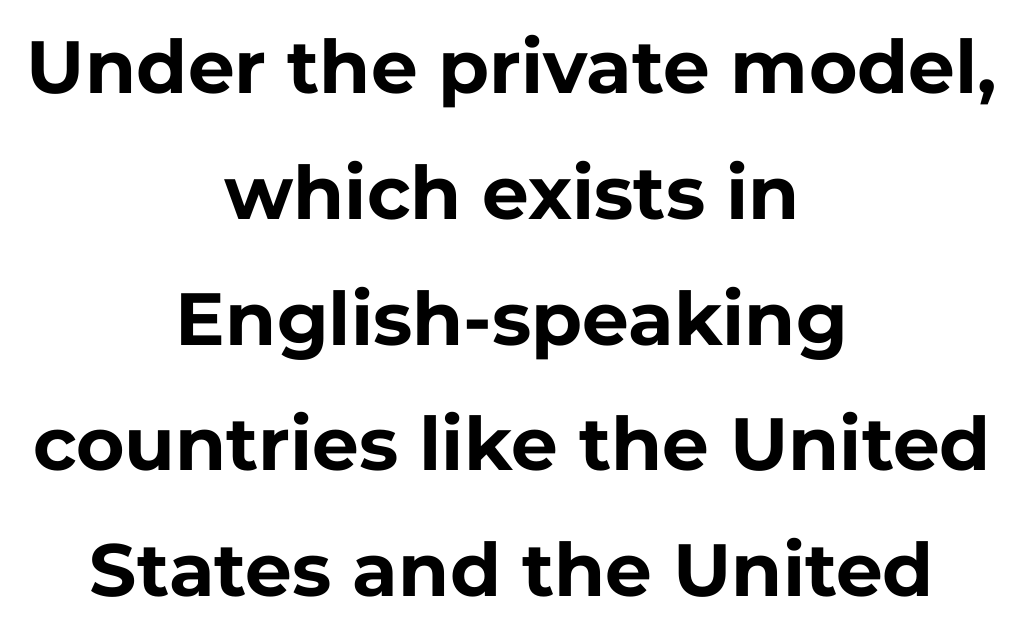
The image shows 74 px bold sans-serif type, upright; set centered, normal line spacing (1.7x), normal letter spacing, not underlined; low stroke contrast and a medium x-height.
